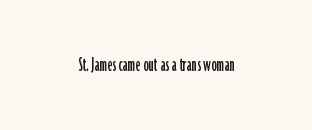
The image shows 21 px text type, upright; set normal letter spacing, not underlined.
